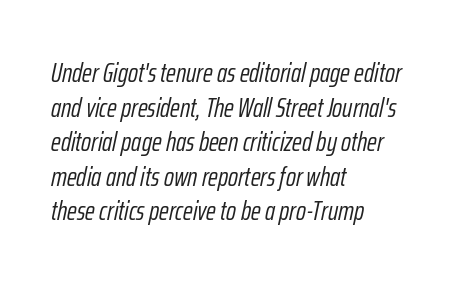
Q: Is the text bold? A: No.
Q: Is the text italic (slanted)? A: Yes, it leans right by about 12 degrees.
Q: Is the text underlined? A: No.
Q: How is the paragraph aligned? A: Left-aligned.
Q: Is the spacing between letters normal or unusually wide? A: Normal.
Q: Is the spacing between lines tight, normal or loose? A: Normal.
